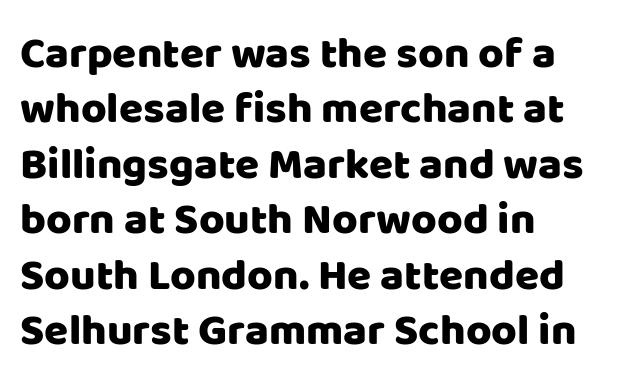
You could not count columns in this text — the font is proportionally spaced. Designer's note — italics off, roman on. The rendering anchors every line to the left-hand side. Letters rest on an invisible, unmarked baseline.
